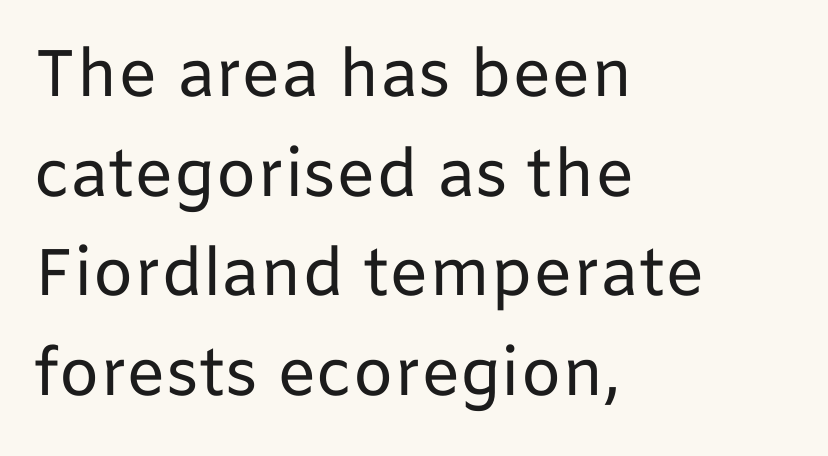
The image shows 66 px regular-weight sans-serif type, upright; set left-aligned, normal line spacing (1.51x), normal letter spacing, not underlined; low stroke contrast and a medium x-height.
